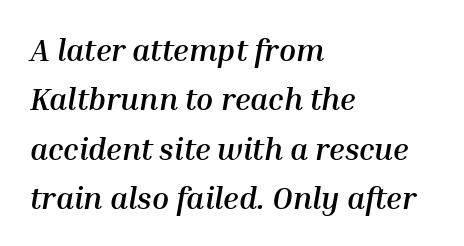
Q: Is the text bold? A: Yes.
Q: Is the text italic (slanted)? A: Yes, it leans right by about 10 degrees.
Q: Is the text underlined? A: No.
Q: How is the paragraph aligned? A: Left-aligned.
Q: Is the spacing between letters normal or unusually wide? A: Normal.
Q: Is the spacing between lines tight, normal or loose? A: Normal.
Q: Width (condensed, normal, or wide)? A: Normal.
Q: Stroke contrast? A: Medium.
Q: x-height? A: Medium.
Q: Monospaced? A: No.
